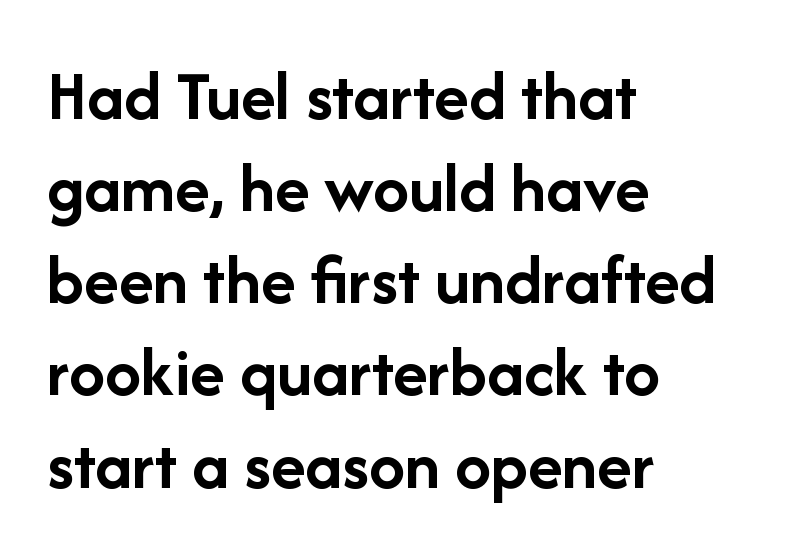
{"serif": "no", "italic": "no", "bold": "yes", "weight": "semibold", "width": "normal", "stroke_contrast": "low", "x_height": "medium", "monospaced": "no", "underline": "no", "align": "left", "line_spacing": "normal", "line_spacing_ratio": 1.28, "letter_spacing": "normal", "letter_spacing_em": 0.0, "glyph_px": 72}
